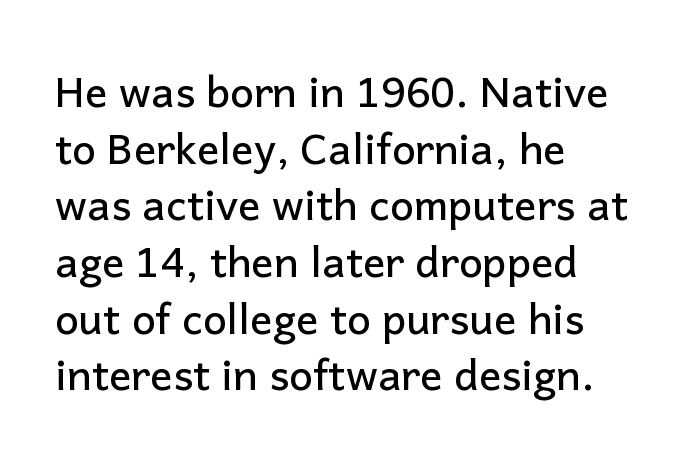
{"serif": "no", "italic": "no", "width": "normal", "stroke_contrast": "low", "x_height": "medium", "monospaced": "no", "underline": "no", "align": "left", "line_spacing": "normal", "line_spacing_ratio": 1.35, "letter_spacing": "normal", "letter_spacing_em": 0.0, "glyph_px": 42}
